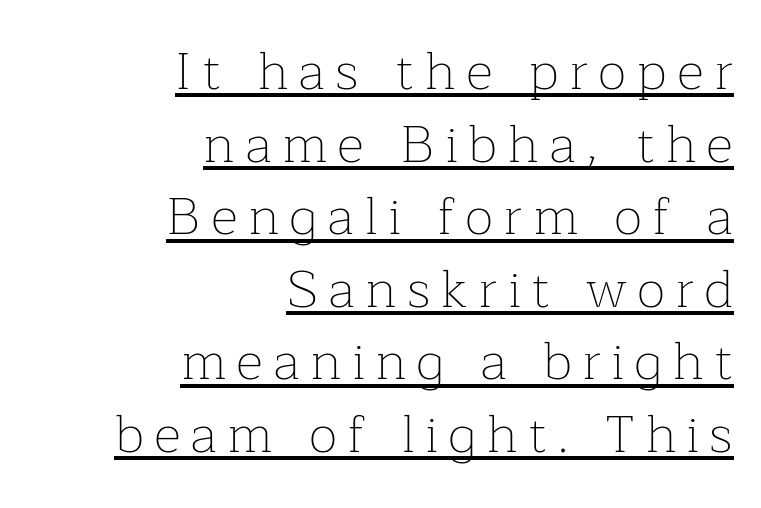
The image shows 53 px thin serif type, upright; set right-aligned, normal line spacing (1.37x), underlined; low stroke contrast and a medium x-height.
